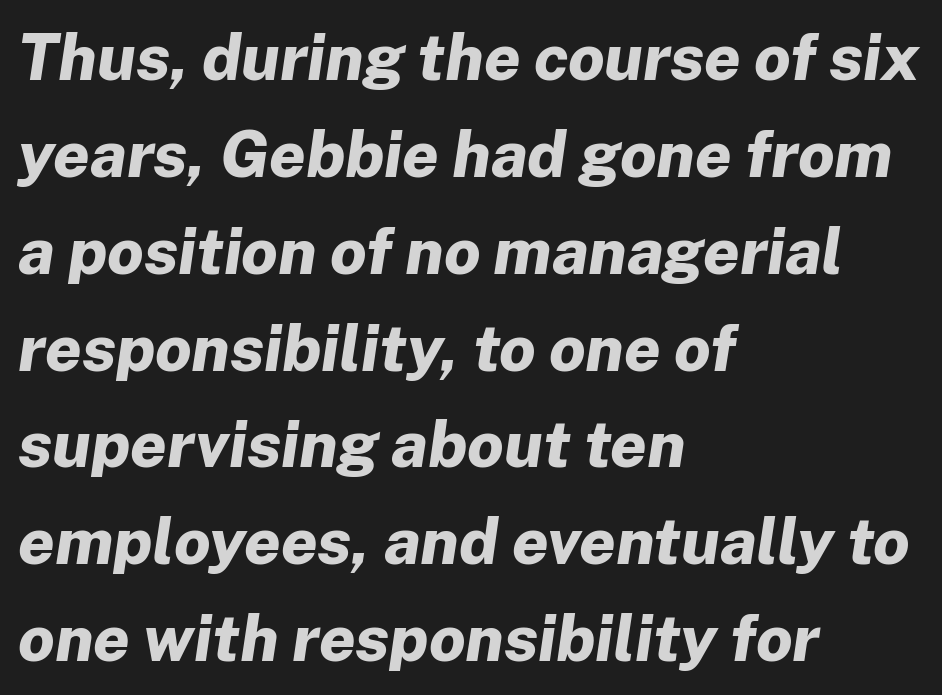
Q: Is the text bold? A: Yes.
Q: Is the text italic (slanted)? A: Yes, it leans right by about 8 degrees.
Q: Is the text underlined? A: No.
Q: How is the paragraph aligned? A: Left-aligned.
Q: Is the spacing between letters normal or unusually wide? A: Normal.
Q: Is the spacing between lines tight, normal or loose? A: Normal.
Q: Width (condensed, normal, or wide)? A: Normal.
Q: Stroke contrast? A: Low.
Q: x-height? A: Medium.
Q: Monospaced? A: No.
